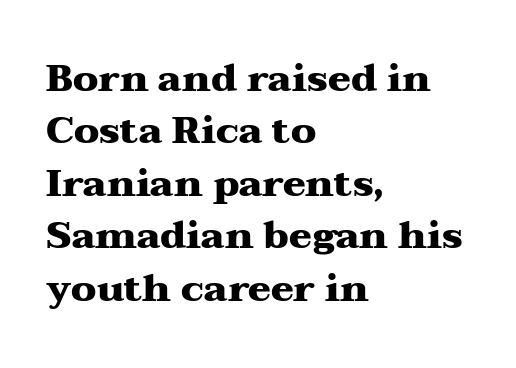
You could not count columns in this text — the font is proportionally spaced. Yep, those are serifs on the letters. The designer left line spacing at the default. Vertical strokes here are truly vertical. Does the weight exceed regular? Yes, all the way to bold. The area under the type is left untouched.
